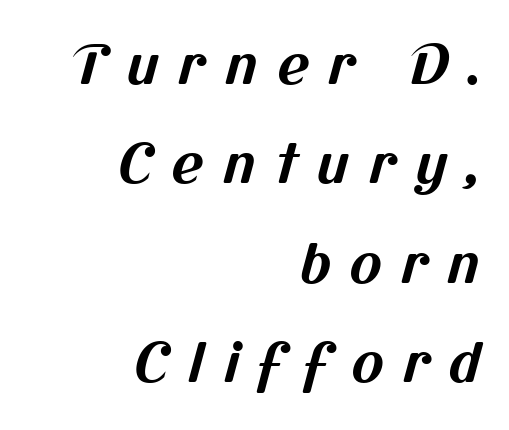
The image shows 54 px bold sans-serif type; set right-aligned, line spacing 1.84x, unusually wide letter spacing (+0.36 em), not underlined; medium stroke contrast and a medium x-height.
